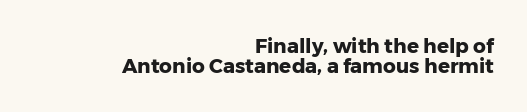
Q: Is the text bold? A: Yes.
Q: Is the text italic (slanted)? A: No, it is upright.
Q: Is the text underlined? A: No.
Q: How is the paragraph aligned? A: Right-aligned.
Q: Is the spacing between letters normal or unusually wide? A: Normal.
Q: Is the spacing between lines tight, normal or loose? A: Tight.
